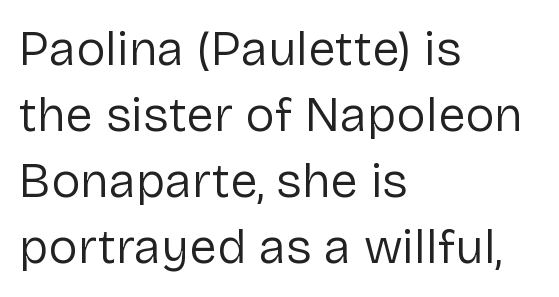
{"serif": "no", "italic": "no", "bold": "no", "weight": "regular", "width": "normal", "stroke_contrast": "low", "x_height": "medium", "monospaced": "no", "underline": "no", "align": "left", "line_spacing": "normal", "line_spacing_ratio": 1.35, "letter_spacing": "normal", "letter_spacing_em": 0.0, "glyph_px": 49}
